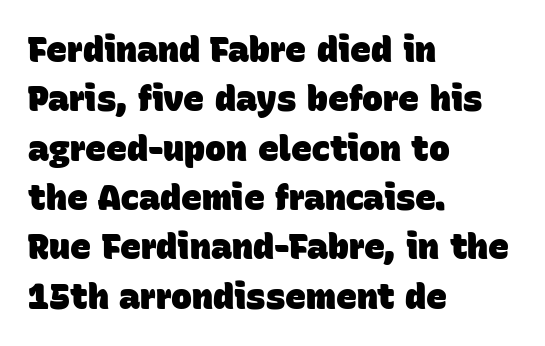
The image shows 35 px heavy sans-serif type; set left-aligned, normal line spacing (1.41x), normal letter spacing, not underlined; low stroke contrast and a large x-height.
